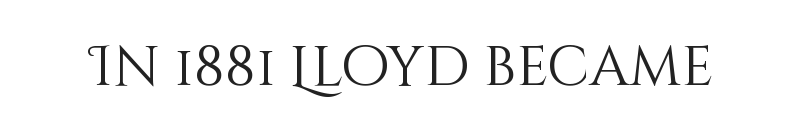
The image shows 56 px light type, upright; set normal letter spacing, not underlined; medium stroke contrast and a large x-height.
